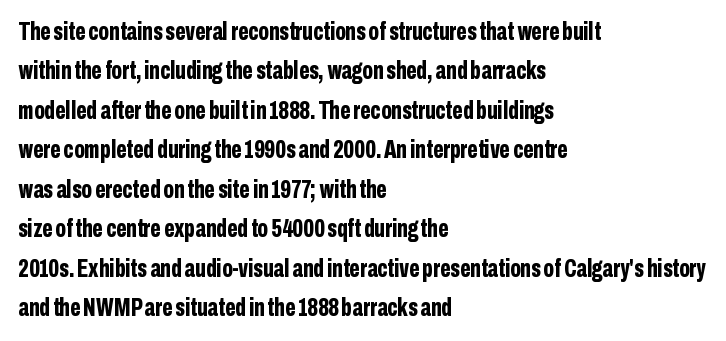
Evenly set lines give the paragraph a standard silhouette. Glance below the letters and you will spot only blank space. Typeset ragged right — the left edge is the straight one. This sample uses plain, unmodified letter spacing. Style check: upright. I'd describe the lettering as bold — thick and assertive.
